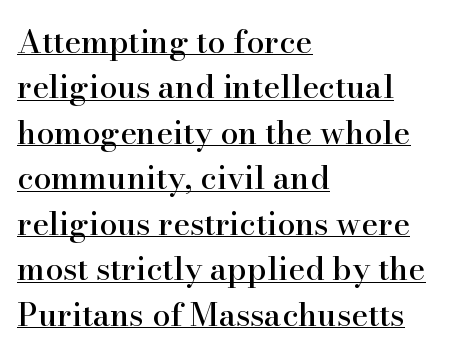
{"serif": "yes", "italic": "no", "width": "normal", "stroke_contrast": "high", "x_height": "small", "monospaced": "no", "underline": "yes", "align": "left", "line_spacing": "normal", "line_spacing_ratio": 1.42, "letter_spacing": "normal", "letter_spacing_em": 0.0, "glyph_px": 32}
